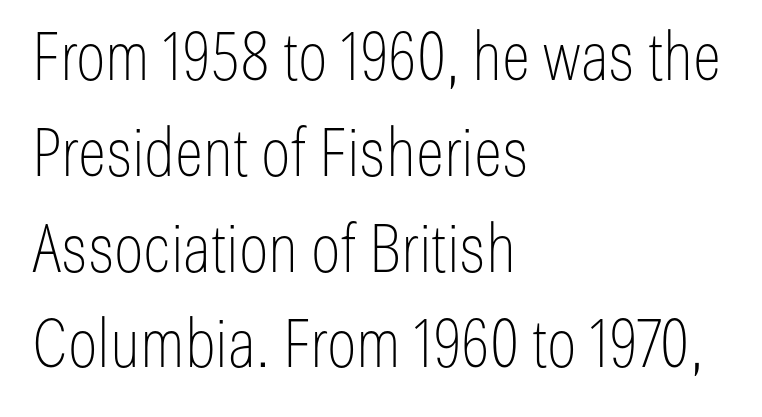
The image shows 67 px thin, condensed sans-serif type, upright; set left-aligned, normal line spacing (1.43x), normal letter spacing, not underlined; low stroke contrast and a medium x-height.
